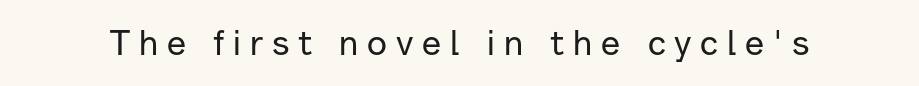
Notice how the stems are strictly vertical — no italics here. Are there feet on the stems? There aren't — it's a sans. Tracking here is generous; glyphs stand well apart from one another. A typesetter would call this proportional, since set widths differ per character. Any mark beneath the type? The region is blank.
